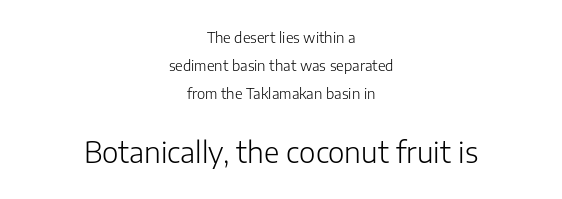
Q: Is the text bold? A: No.
Q: Is the text italic (slanted)? A: No, it is upright.
Q: Is the typeface a serif or a sans-serif typeface? A: Sans-serif.
Q: Is the text underlined? A: No.
Q: How is the paragraph aligned? A: Centered.
Q: Is the spacing between letters normal or unusually wide? A: Normal.
Q: Is the spacing between lines tight, normal or loose? A: Loose.
Q: Which block of text is set in a larger size, the first (top) or the second (bottom)? A: The second (bottom) one.
Q: Width (condensed, normal, or wide)? A: Normal.
Q: Stroke contrast? A: Low.
Q: x-height? A: Medium.
Q: Monospaced? A: No.
